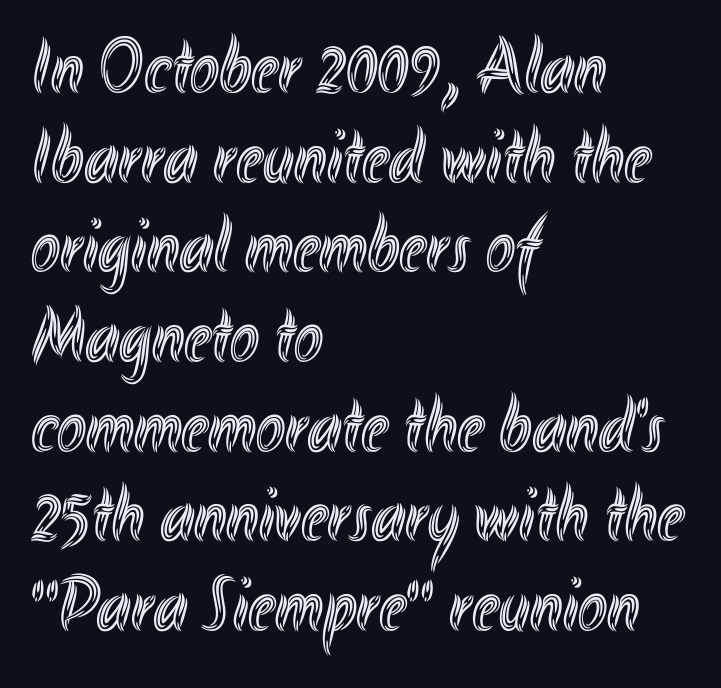
{"width": "condensed", "x_height": "small", "monospaced": "no", "underline": "no", "align": "left", "line_spacing": "tight", "line_spacing_ratio": 1.15, "letter_spacing": "normal", "letter_spacing_em": 0.0, "glyph_px": 78}
